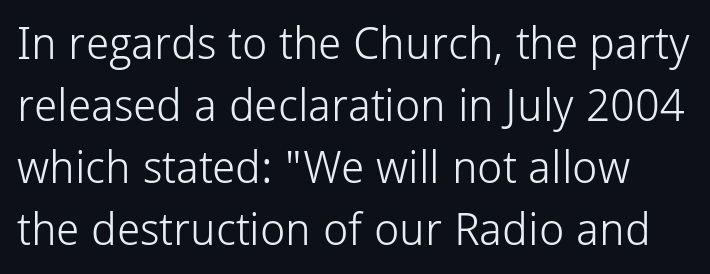
Q: Is the text bold? A: No.
Q: Is the text italic (slanted)? A: No, it is upright.
Q: Is the typeface a serif or a sans-serif typeface? A: Sans-serif.
Q: Is the text underlined? A: No.
Q: Is the spacing between letters normal or unusually wide? A: Normal.
Q: Is the spacing between lines tight, normal or loose? A: Normal.
Q: Width (condensed, normal, or wide)? A: Normal.
Q: Stroke contrast? A: Low.
Q: x-height? A: Medium.
Q: Monospaced? A: No.
